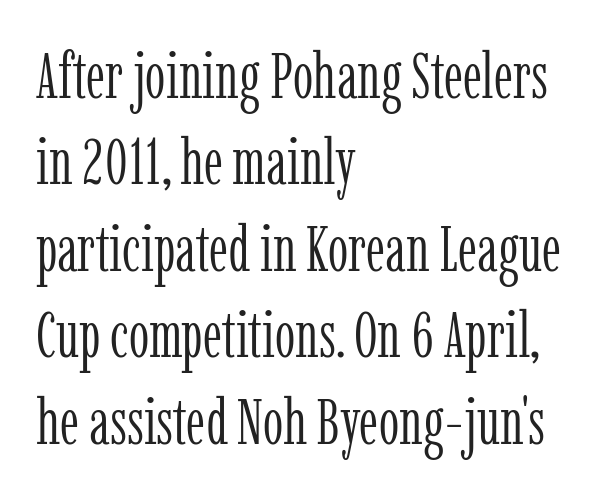
Q: Is the text bold? A: No.
Q: Is the text italic (slanted)? A: No, it is upright.
Q: Is the typeface a serif or a sans-serif typeface? A: Serif.
Q: Is the text underlined? A: No.
Q: How is the paragraph aligned? A: Left-aligned.
Q: Is the spacing between letters normal or unusually wide? A: Normal.
Q: Is the spacing between lines tight, normal or loose? A: Normal.
Q: Width (condensed, normal, or wide)? A: Condensed.
Q: Stroke contrast? A: Low.
Q: x-height? A: Medium.
Q: Monospaced? A: No.
